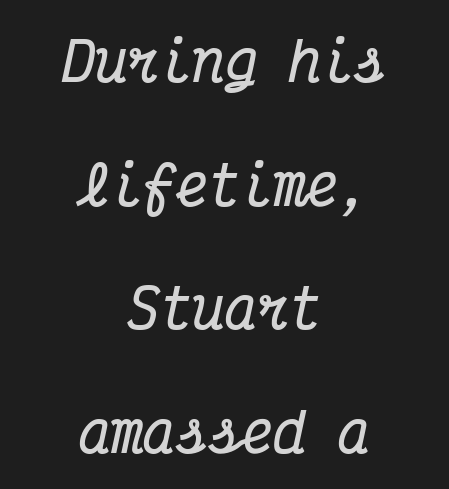
{"serif": "yes", "italic": "yes", "lean": "right", "slant_degrees": 12, "bold": "yes", "weight": "bold", "width": "condensed", "stroke_contrast": "medium", "x_height": "medium", "monospaced": "yes", "underline": "no", "align": "center", "line_spacing": "loose", "line_spacing_ratio": 2.29, "letter_spacing": "normal", "letter_spacing_em": 0.0, "glyph_px": 54}
